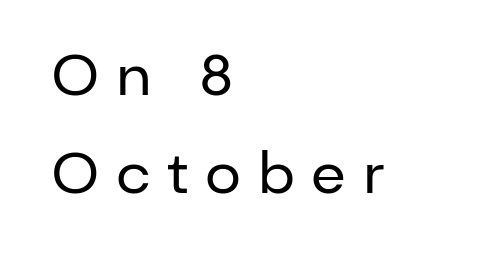
The image shows 57 px regular-weight sans-serif type, upright; set left-aligned, line spacing 1.72x, unusually wide letter spacing (+0.29 em), not underlined; low stroke contrast and a medium x-height.
